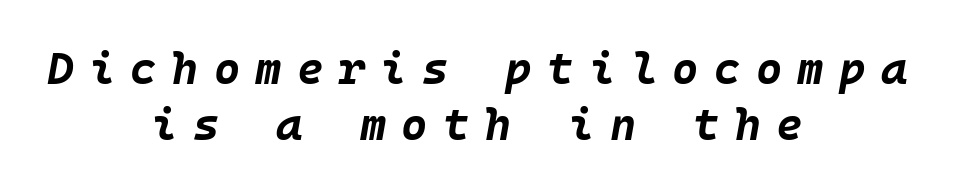
{"italic": "yes", "lean": "right", "slant_degrees": 10, "bold": "yes", "weight": "bold", "width": "normal", "stroke_contrast": "low", "x_height": "large", "underline": "no", "align": "center", "line_spacing_ratio": 1.24, "letter_spacing": "wide", "letter_spacing_em": 0.34, "glyph_px": 45}
